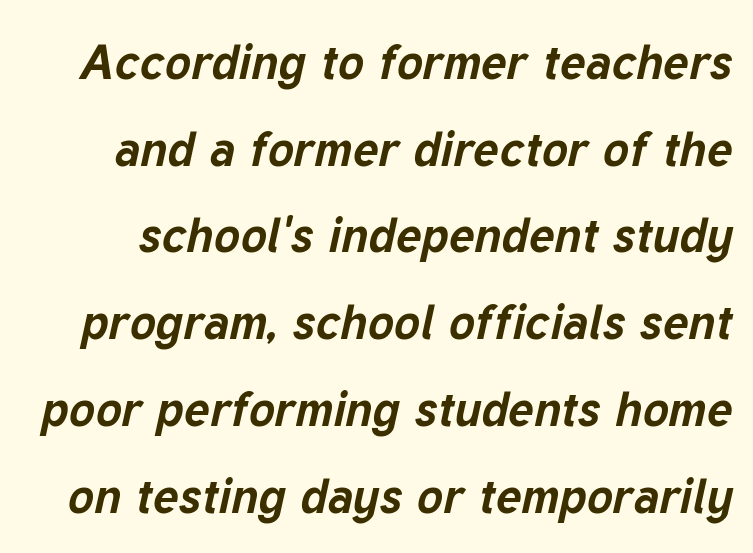
Q: Is the text bold? A: Yes.
Q: Is the text italic (slanted)? A: Yes, it leans right by about 12 degrees.
Q: Is the text underlined? A: No.
Q: Is the spacing between letters normal or unusually wide? A: Normal.
Q: Width (condensed, normal, or wide)? A: Normal.
Q: Stroke contrast? A: Low.
Q: x-height? A: Medium.
Q: Monospaced? A: No.
